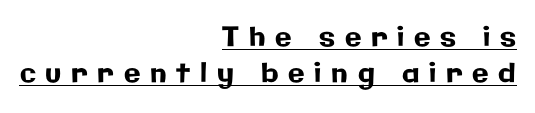
Leading: standard. These characters rest on top of a visible drawn line. Is the letter spacing exaggerated? Yes — the characters are pushed far apart. The axis of the letterforms is exactly vertical.
